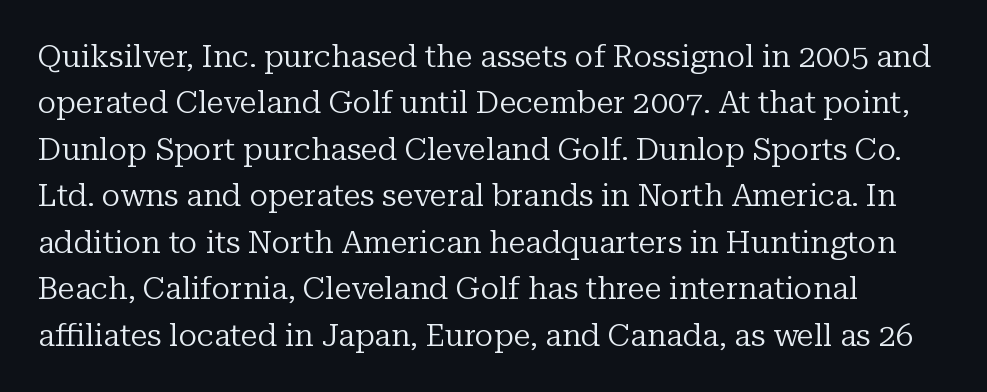
The image shows 31 px regular-weight serif type, upright; set normal line spacing (1.5x), normal letter spacing, not underlined; low stroke contrast and a medium x-height.
